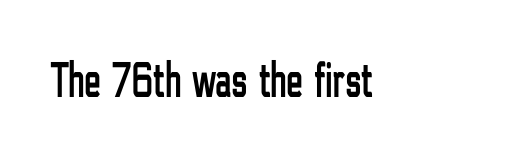
The image shows 50 px condensed sans-serif type, upright; set normal letter spacing, not underlined; low stroke contrast and a medium x-height.
